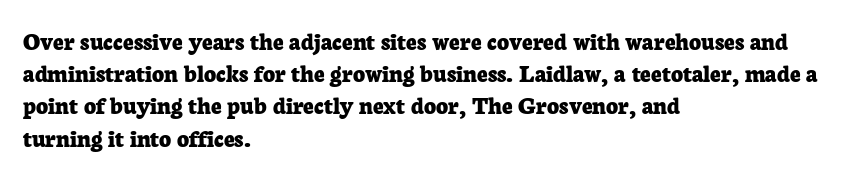
Q: Is the text bold? A: Yes.
Q: Is the text italic (slanted)? A: No, it is upright.
Q: Is the text underlined? A: No.
Q: How is the paragraph aligned? A: Left-aligned.
Q: Is the spacing between letters normal or unusually wide? A: Normal.
